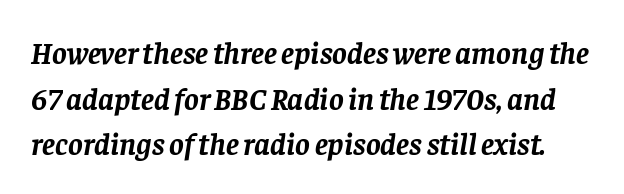
You could not count columns in this text — the font is proportionally spaced. Words appear dense and cohesive because spacing is normal. The words here are not underlined. The rendering uses a moderate line-height, typical for paragraphs. Bold? Absolutely — the strokes are thick and heavy.
